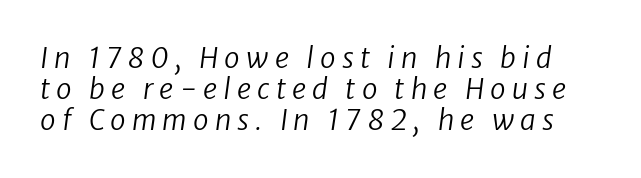
The image shows 28 px regular-weight sans-serif type; set tight line spacing (1.1x), unusually wide letter spacing (+0.22 em), not underlined; low stroke contrast and a medium x-height.
